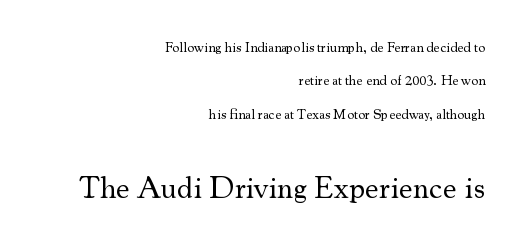
What stands out about the letter spacing? Nothing — it is the standard amount. The weight tops out at a normal text grade. The lettering stays uniformly vertical, giving the passage a roman look. Between these two stacked blocks, the lower one wins on size. The lines are spread far apart with generous leading.
